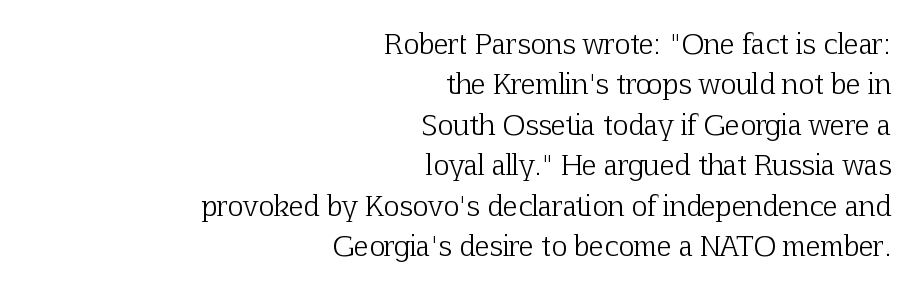
{"italic": "no", "bold": "no", "underline": "no", "align": "right", "line_spacing": "normal", "line_spacing_ratio": 1.5, "letter_spacing": "normal", "letter_spacing_em": 0.0, "glyph_px": 27}
